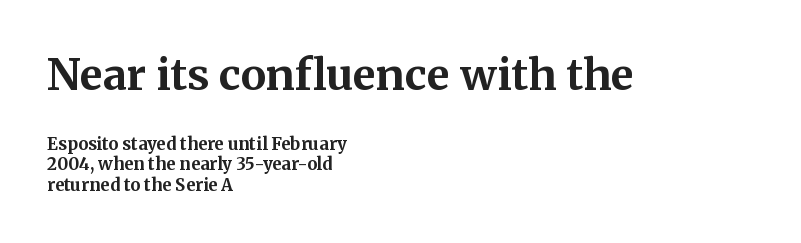
{"serif": "yes", "italic": "no", "bold": "yes", "weight": "bold", "width": "normal", "stroke_contrast": "medium", "x_height": "medium", "monospaced": "no", "underline": "no", "align": "left", "line_spacing_ratio": 1.2, "letter_spacing": "normal", "letter_spacing_em": 0.0, "larger_block": "first", "size_ratio": 2.53, "glyph_px": 43}
